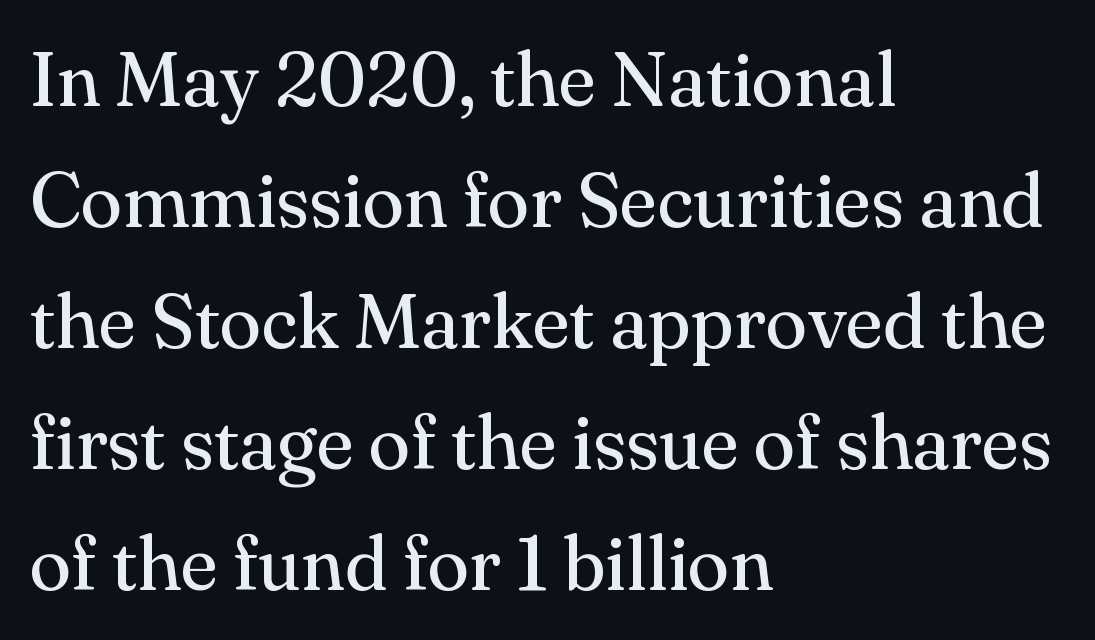
Regarding serifs, this sample has them. How are the letters spaced? Ordinarily, with no added tracking. A classic flush-left, rag-right setting is used for this passage. Check under the words: just untouched page. The typeface has the unassuming heft of standard copy or less.
